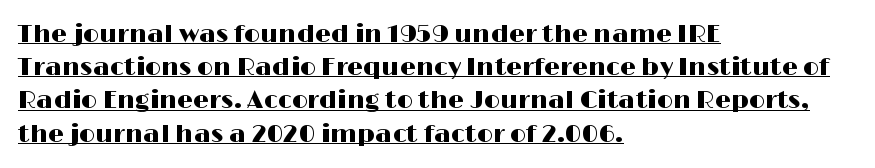
The image shows 25 px text type, upright; set left-aligned, normal line spacing (1.33x), normal letter spacing, underlined.
